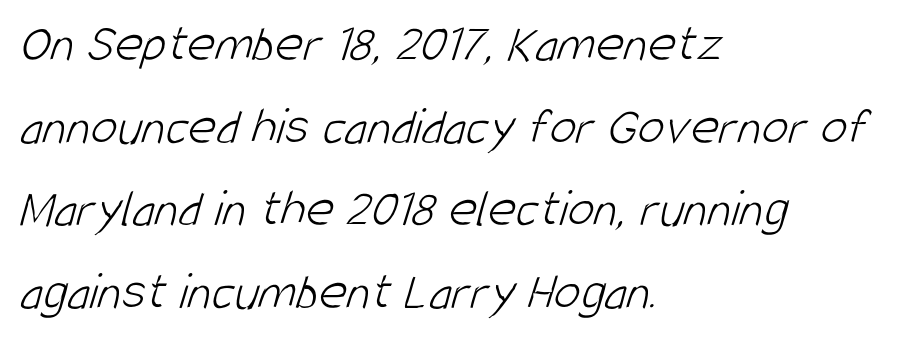
Q: Is the text bold? A: No.
Q: Is the typeface a serif or a sans-serif typeface? A: Sans-serif.
Q: Is the text underlined? A: No.
Q: How is the paragraph aligned? A: Left-aligned.
Q: Is the spacing between letters normal or unusually wide? A: Normal.
Q: Is the spacing between lines tight, normal or loose? A: Normal.
Q: Width (condensed, normal, or wide)? A: Condensed.
Q: Stroke contrast? A: Low.
Q: x-height? A: Large.
Q: Monospaced? A: No.
